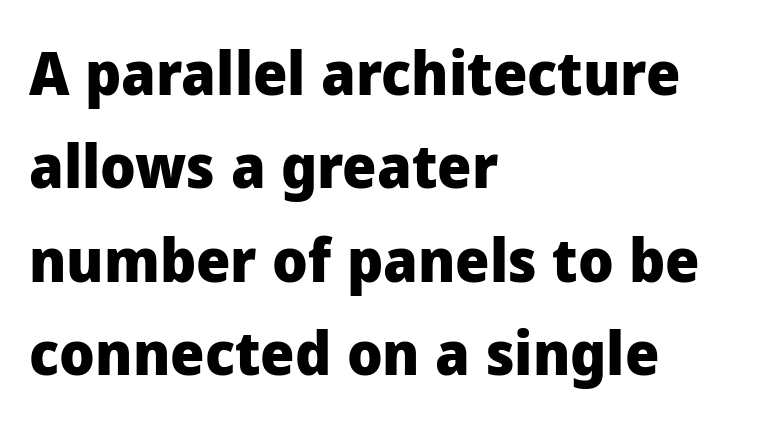
Q: Is the text bold? A: Yes.
Q: Is the text italic (slanted)? A: No, it is upright.
Q: Is the typeface a serif or a sans-serif typeface? A: Sans-serif.
Q: Is the text underlined? A: No.
Q: How is the paragraph aligned? A: Left-aligned.
Q: Is the spacing between letters normal or unusually wide? A: Normal.
Q: Is the spacing between lines tight, normal or loose? A: Normal.
Q: Width (condensed, normal, or wide)? A: Normal.
Q: Stroke contrast? A: Low.
Q: x-height? A: Medium.
Q: Monospaced? A: No.
